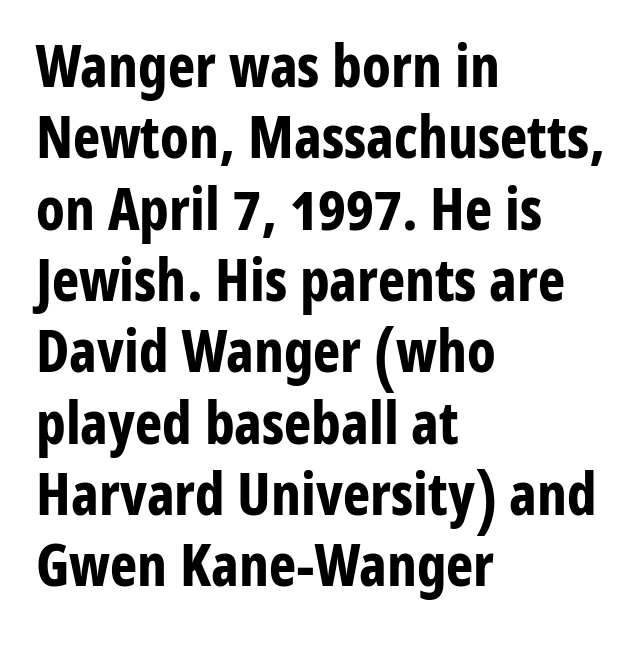
A typesetter would call this zero additional tracking. Here the designer chose a conventional face with non-uniform glyph widths. Underlining? Definitely not there. Note: no serifs on the glyphs. Short and long lines alike share a common starting point at left.
